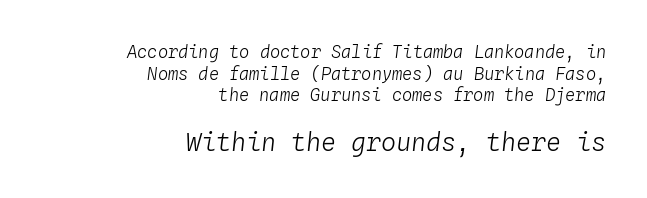
The axis of the letterforms is tilted away from vertical. What's the leading like? Ordinary, nothing unusual. You could call the tracking neutral — neither tight nor loose. Look at the glyph heights: the lower group is clearly the bigger setting. The face looks like a standard text weight, possibly lighter. Where is the straight margin? On the right.
